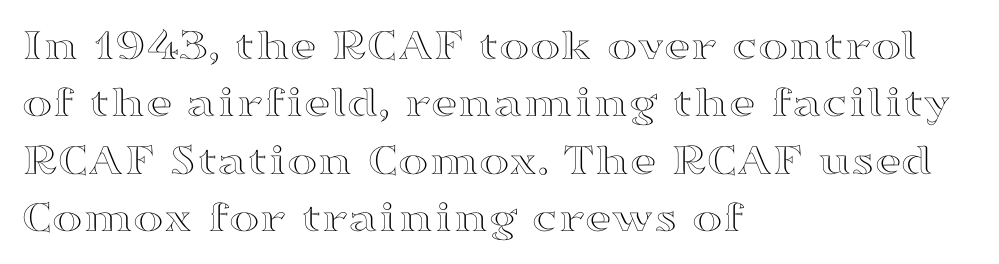
{"italic": "no", "width": "wide", "x_height": "medium", "monospaced": "no", "underline": "no", "align": "left", "line_spacing": "normal", "line_spacing_ratio": 1.25, "letter_spacing": "normal", "letter_spacing_em": 0.0, "glyph_px": 46}
